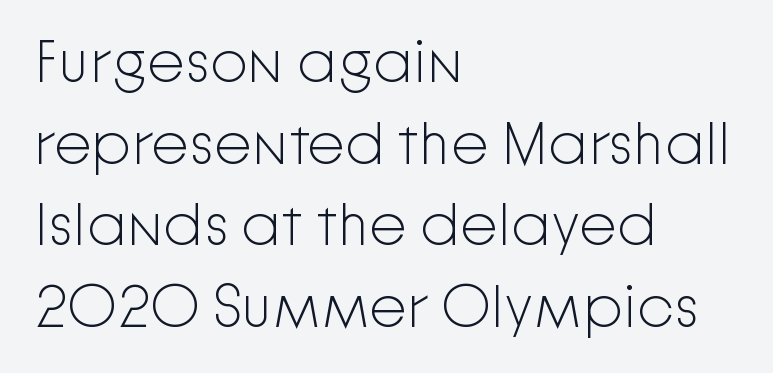
You could not count columns in this text — the font is proportionally spaced. Horizontally, the lines are justified to the leading edge only. No word sits above an underline. Normally led — the rows are evenly, conventionally spaced. Each letter's strokes conclude bluntly, with no projecting serifs. Heaviness? Minimal to ordinary, like unemphasized prose.
